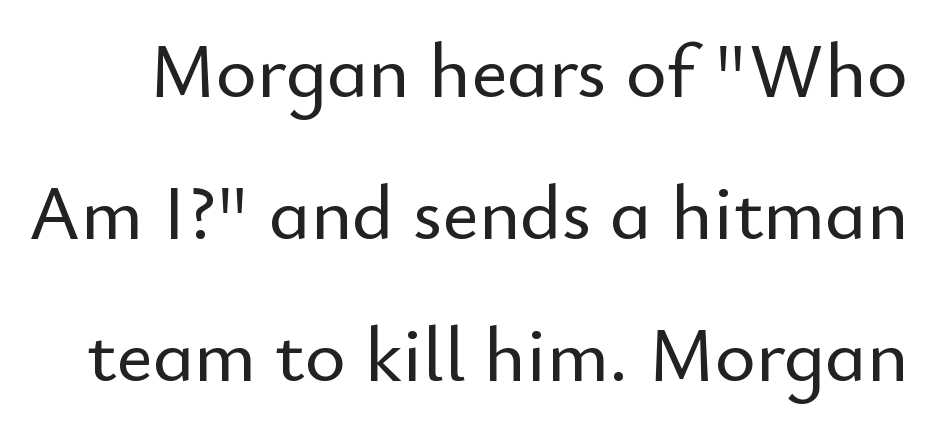
Q: Is the text italic (slanted)? A: No, it is upright.
Q: Is the typeface a serif or a sans-serif typeface? A: Sans-serif.
Q: Is the text underlined? A: No.
Q: Is the spacing between letters normal or unusually wide? A: Normal.
Q: Width (condensed, normal, or wide)? A: Normal.
Q: Stroke contrast? A: Low.
Q: x-height? A: Small.
Q: Monospaced? A: No.
